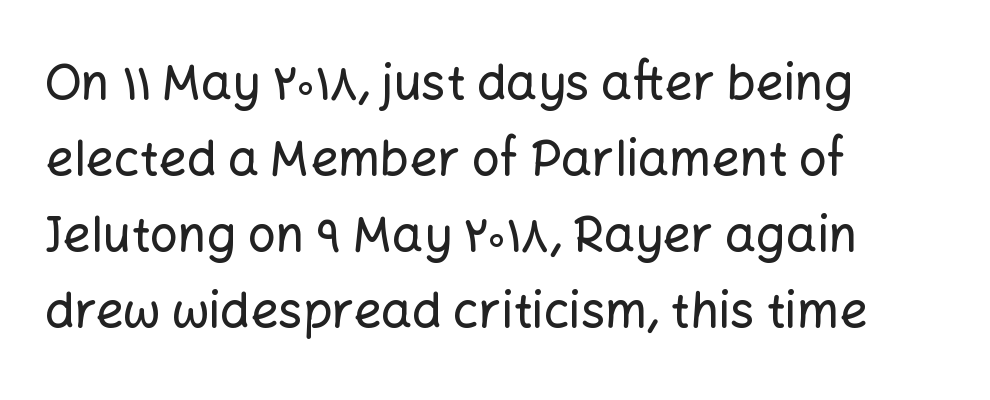
{"serif": "no", "italic": "no", "width": "normal", "stroke_contrast": "low", "x_height": "medium", "monospaced": "no", "underline": "no", "align": "left", "line_spacing": "normal", "line_spacing_ratio": 1.55, "letter_spacing": "normal", "letter_spacing_em": 0.0, "glyph_px": 49}
